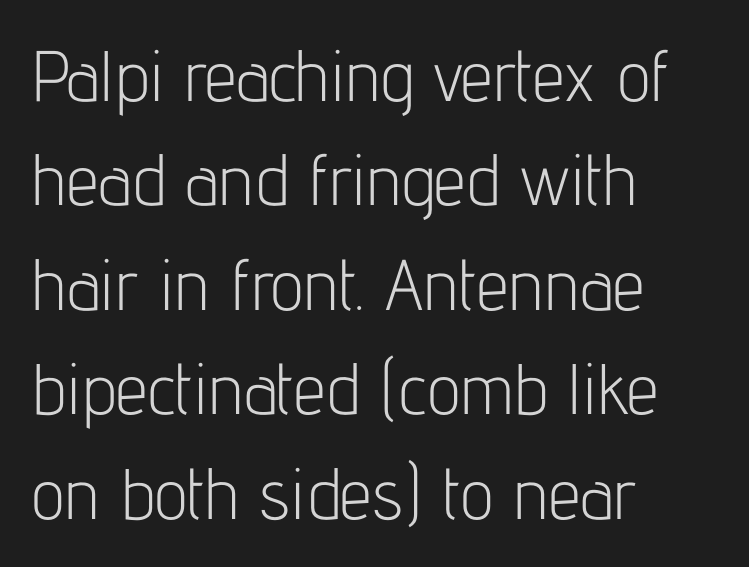
{"serif": "no", "italic": "no", "bold": "no", "weight": "light", "width": "condensed", "stroke_contrast": "low", "x_height": "medium", "monospaced": "no", "underline": "no", "align": "left", "line_spacing": "normal", "line_spacing_ratio": 1.45, "letter_spacing": "normal", "letter_spacing_em": 0.0, "glyph_px": 72}
